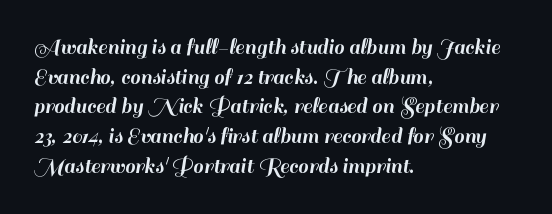
The image shows 23 px text type; set left-aligned, normal line spacing (1.29x), normal letter spacing, not underlined.
